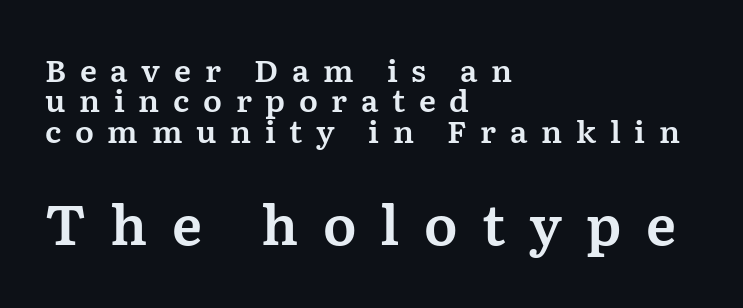
Q: Is the text italic (slanted)? A: No, it is upright.
Q: Is the typeface a serif or a sans-serif typeface? A: Serif.
Q: Is the text underlined? A: No.
Q: How is the paragraph aligned? A: Left-aligned.
Q: Is the spacing between letters normal or unusually wide? A: Unusually wide.
Q: Is the spacing between lines tight, normal or loose? A: Tight.
Q: Which block of text is set in a larger size, the first (top) or the second (bottom)? A: The second (bottom) one.
Q: Width (condensed, normal, or wide)? A: Normal.
Q: Stroke contrast? A: Medium.
Q: x-height? A: Medium.
Q: Monospaced? A: No.
